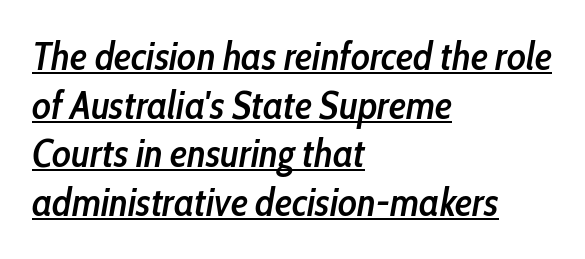
How would I describe the line gaps? Plain and ordinary. Underlined type. Teacher's note: observe the even left margin — that is flush-left alignment. This sample has the flowing, uneven cadence of proportional lettering. Heft: intermediate — a semibold.
